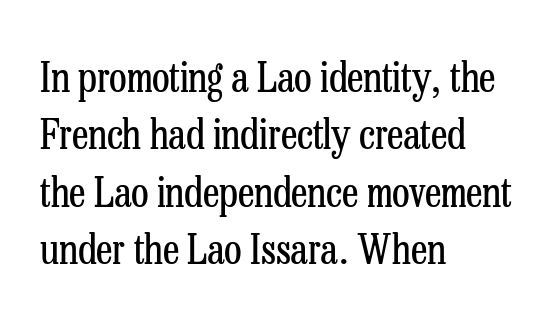
{"serif": "yes", "italic": "no", "bold": "no", "weight": "regular", "width": "condensed", "stroke_contrast": "low", "x_height": "medium", "monospaced": "no", "underline": "no", "align": "left", "line_spacing": "normal", "line_spacing_ratio": 1.4, "letter_spacing": "normal", "letter_spacing_em": 0.0, "glyph_px": 41}
